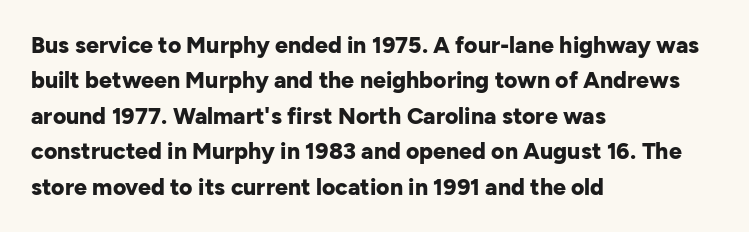
{"italic": "no", "bold": "yes", "underline": "no", "align": "left", "line_spacing": "normal", "line_spacing_ratio": 1.54, "letter_spacing": "normal", "letter_spacing_em": 0.0, "glyph_px": 23}
